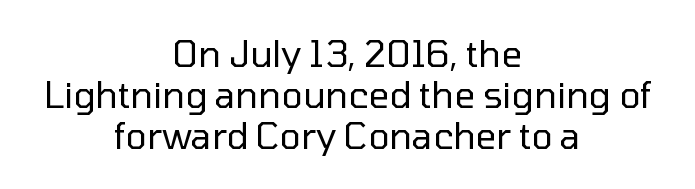
{"serif": "no", "italic": "no", "bold": "no", "weight": "regular", "width": "normal", "stroke_contrast": "low", "x_height": "medium", "monospaced": "no", "underline": "no", "align": "center", "line_spacing": "tight", "line_spacing_ratio": 1.14, "letter_spacing": "normal", "letter_spacing_em": 0.0, "glyph_px": 36}
